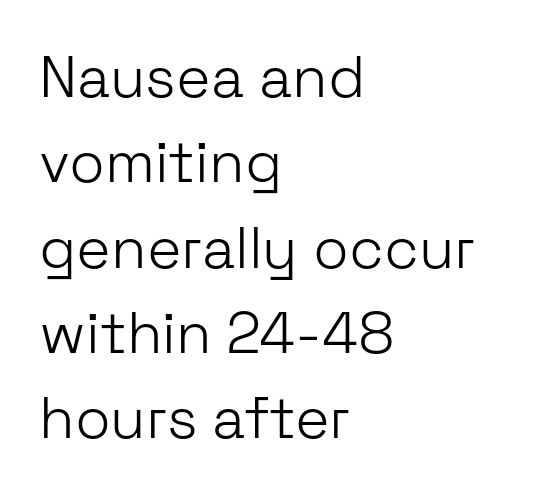
The image shows 58 px light sans-serif type, upright; set left-aligned, normal line spacing (1.47x), normal letter spacing, not underlined; low stroke contrast and a medium x-height.
